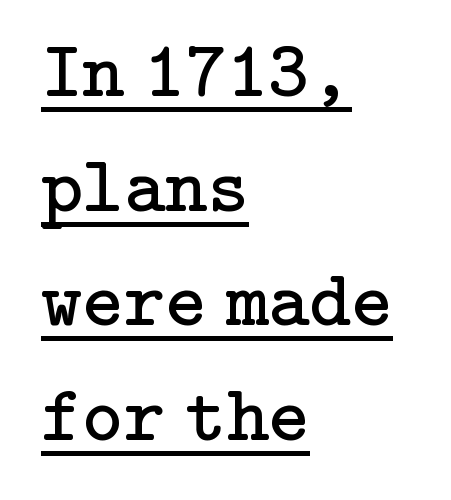
Q: Is the text bold? A: No.
Q: Is the text italic (slanted)? A: No, it is upright.
Q: Is the typeface a serif or a sans-serif typeface? A: Serif.
Q: Is the text underlined? A: Yes.
Q: How is the paragraph aligned? A: Left-aligned.
Q: Is the spacing between letters normal or unusually wide? A: Normal.
Q: Is the spacing between lines tight, normal or loose? A: Normal.
Q: Width (condensed, normal, or wide)? A: Normal.
Q: Stroke contrast? A: Low.
Q: x-height? A: Medium.
